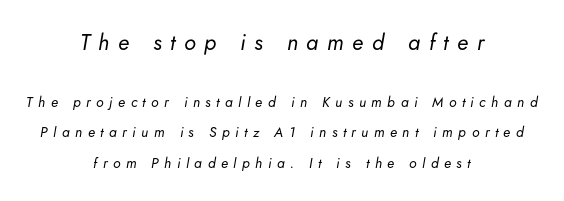
Q: Is the text bold? A: No.
Q: Is the text italic (slanted)? A: Yes, it leans right by about 5 degrees.
Q: Is the text underlined? A: No.
Q: How is the paragraph aligned? A: Centered.
Q: Is the spacing between letters normal or unusually wide? A: Unusually wide.
Q: Is the spacing between lines tight, normal or loose? A: Loose.
Q: Which block of text is set in a larger size, the first (top) or the second (bottom)? A: The first (top) one.
